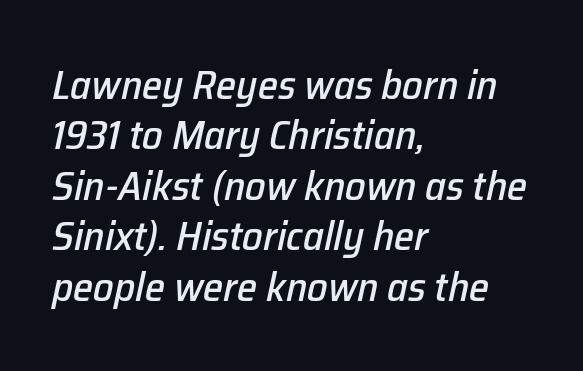
Horizontal alignment here is leftward, the default for most running prose. Beneath every word, the page is bare. Letter spacing: default. A typesetter would call this proportional, since set widths differ per character. This sample uses an oblique cut, with every glyph tilted off the vertical.
